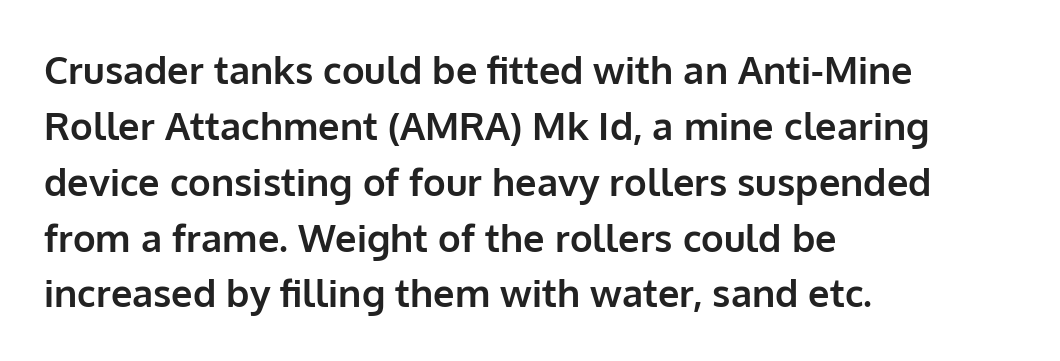
{"serif": "no", "italic": "no", "bold": "yes", "weight": "bold", "width": "normal", "stroke_contrast": "low", "x_height": "medium", "monospaced": "no", "underline": "no", "align": "left", "line_spacing": "normal", "line_spacing_ratio": 1.47, "letter_spacing": "normal", "letter_spacing_em": 0.0, "glyph_px": 38}
